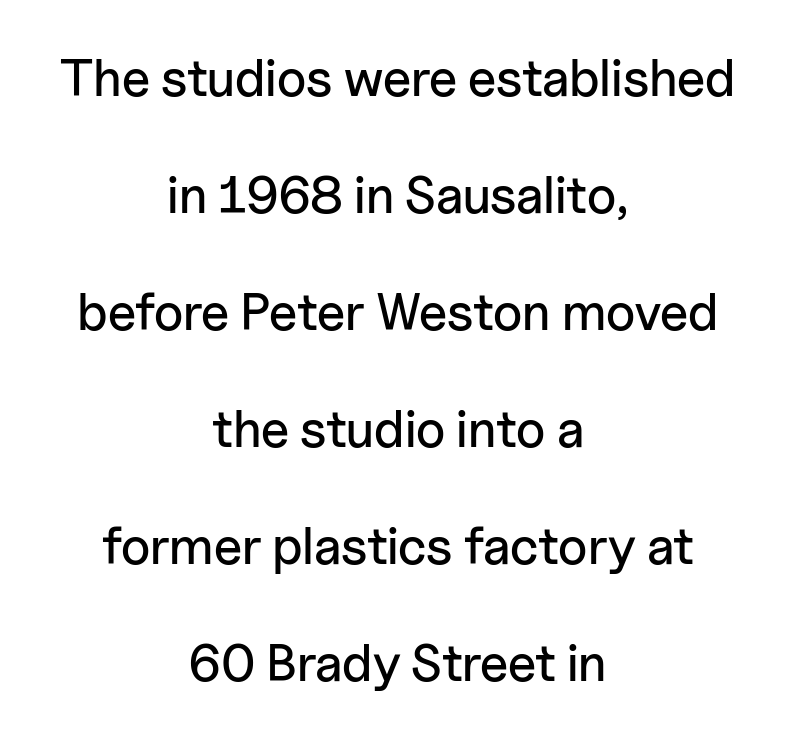
The image shows 52 px sans-serif type, upright; set centered, loose line spacing (2.25x), normal letter spacing, not underlined; low stroke contrast and a medium x-height.
